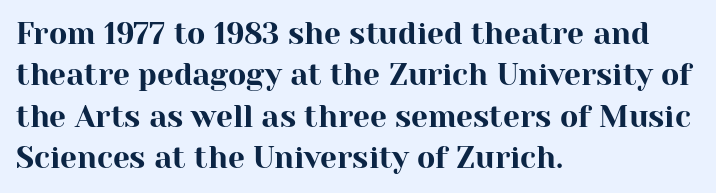
{"serif": "yes", "italic": "no", "width": "normal", "stroke_contrast": "high", "x_height": "medium", "monospaced": "no", "underline": "no", "align": "left", "line_spacing": "normal", "line_spacing_ratio": 1.38, "letter_spacing": "normal", "letter_spacing_em": 0.0, "glyph_px": 30}
